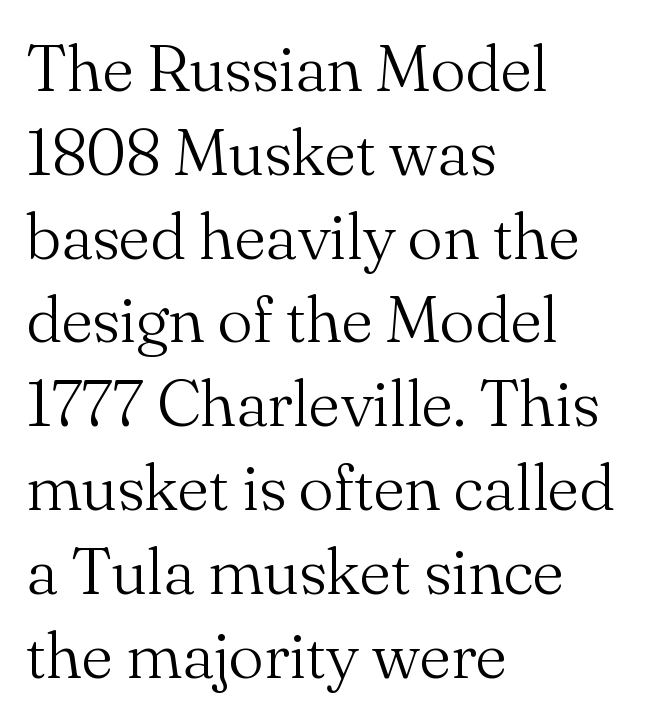
Where is the straight margin? On the left. The specimen reads as upright at a glance. The glyphs in this specimen are seriffed. On a weight scale, this lands at 450 or below. A typesetter would call this proportional, since set widths differ per character.
